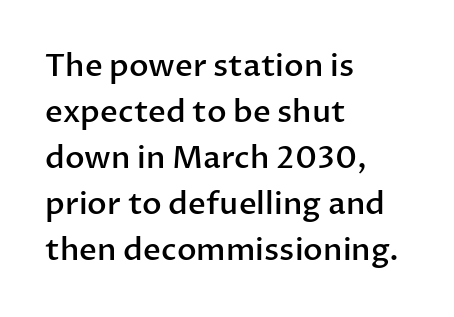
{"serif": "no", "italic": "no", "bold": "semi", "weight": "semibold", "width": "normal", "stroke_contrast": "low", "x_height": "medium", "monospaced": "no", "underline": "no", "align": "left", "line_spacing": "normal", "line_spacing_ratio": 1.48, "letter_spacing": "normal", "letter_spacing_em": 0.0, "glyph_px": 31}
